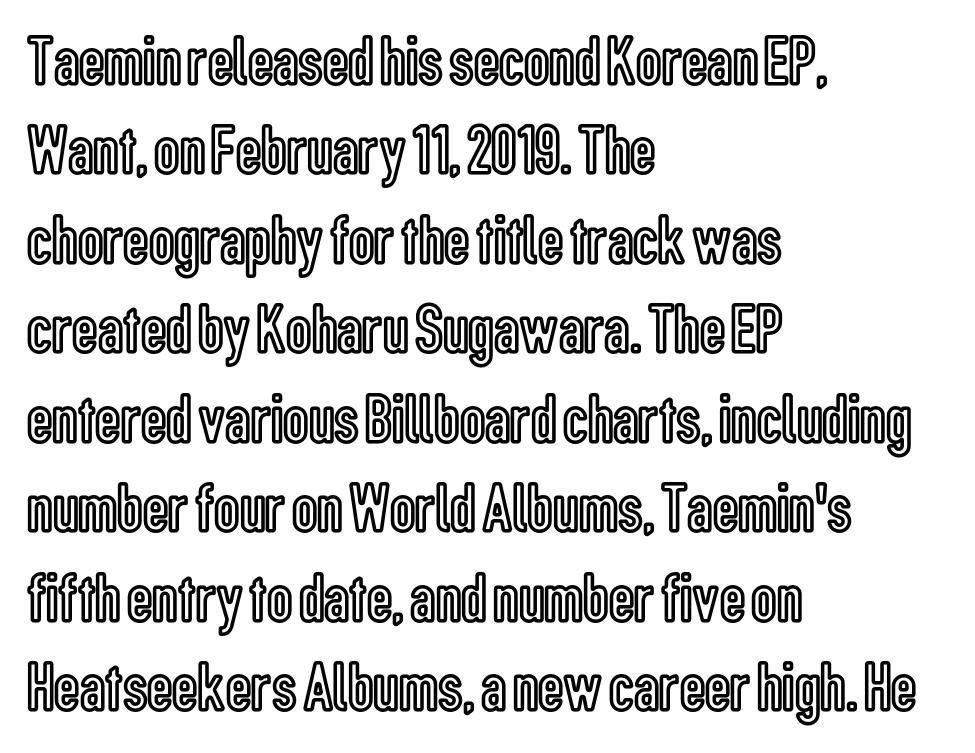
The horizontal fit of the characters is conventional and even. The area under the type is left untouched. If you drew a ruler down the left edge, every line would touch it. The letters stand straight up with perfectly vertical stems. Character widths vary here, with narrow letters taking less room than wide ones. The vertical gap from one line to the next is medium.
